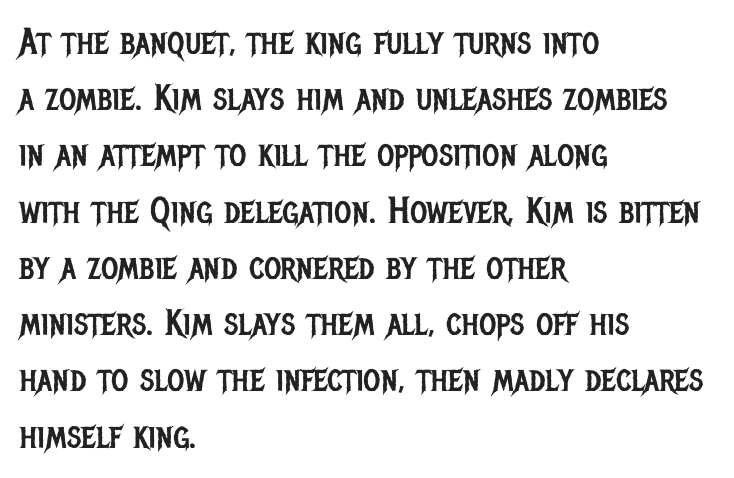
Q: Is the text bold? A: No.
Q: Is the text italic (slanted)? A: No, it is upright.
Q: Is the typeface a serif or a sans-serif typeface? A: Sans-serif.
Q: Is the text underlined? A: No.
Q: How is the paragraph aligned? A: Left-aligned.
Q: Is the spacing between letters normal or unusually wide? A: Normal.
Q: Is the spacing between lines tight, normal or loose? A: Normal.
Q: Width (condensed, normal, or wide)? A: Condensed.
Q: Stroke contrast? A: Low.
Q: x-height? A: Large.
Q: Monospaced? A: No.
